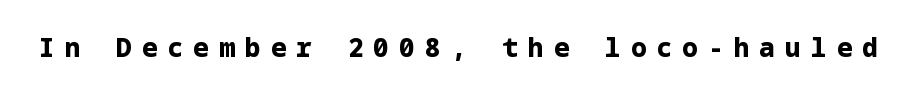
{"italic": "no", "bold": "yes", "underline": "no", "letter_spacing": "wide", "letter_spacing_em": 0.39, "glyph_px": 26}
